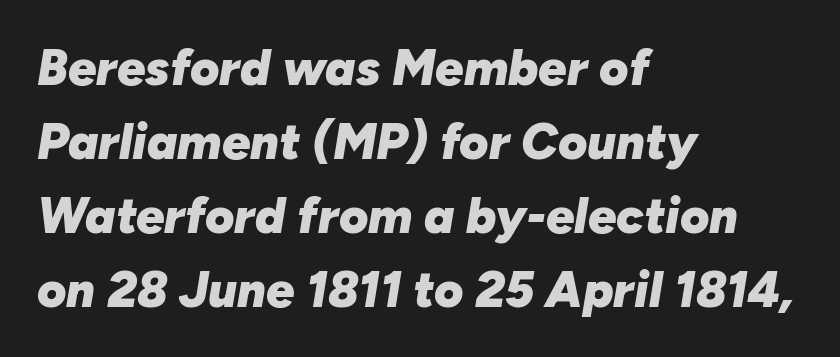
Words appear dense and cohesive because spacing is normal. Vertically, the passage feels balanced, rows spaced as you'd expect. Looks like regular typesetting: each glyph gets only the width it needs. Style check: oblique.
